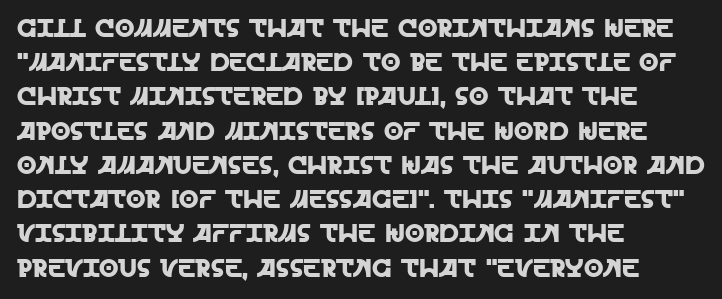
Q: Is the text italic (slanted)? A: No, it is upright.
Q: Is the text underlined? A: No.
Q: How is the paragraph aligned? A: Left-aligned.
Q: Is the spacing between letters normal or unusually wide? A: Normal.
Q: Is the spacing between lines tight, normal or loose? A: Normal.
